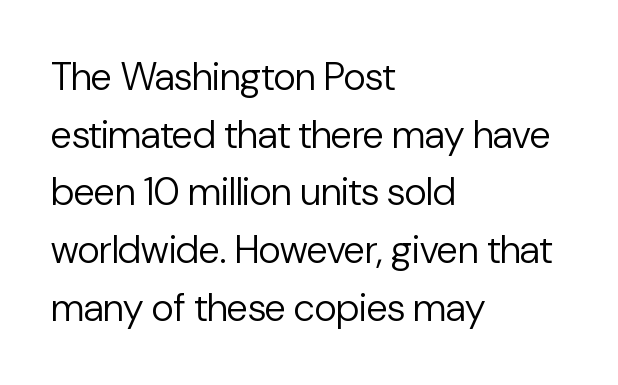
{"serif": "no", "italic": "no", "bold": "no", "weight": "regular", "width": "normal", "stroke_contrast": "low", "x_height": "medium", "monospaced": "no", "underline": "no", "align": "left", "line_spacing": "normal", "line_spacing_ratio": 1.48, "letter_spacing": "normal", "letter_spacing_em": 0.0, "glyph_px": 39}
